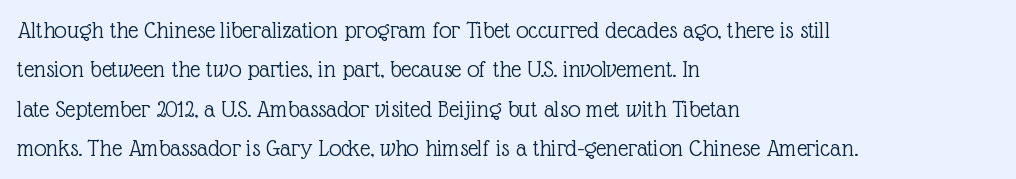
{"italic": "no", "bold": "no", "underline": "no", "align": "left", "line_spacing": "normal", "line_spacing_ratio": 1.58, "letter_spacing": "normal", "letter_spacing_em": 0.0, "glyph_px": 25}
